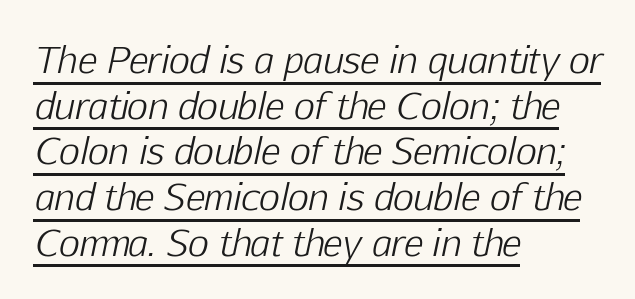
{"italic": "yes", "lean": "right", "slant_degrees": 12, "bold": "no", "weight": "light", "width": "normal", "stroke_contrast": "low", "x_height": "medium", "monospaced": "no", "underline": "yes", "align": "left", "line_spacing": "normal", "line_spacing_ratio": 1.27, "letter_spacing": "normal", "letter_spacing_em": 0.0, "glyph_px": 36}
